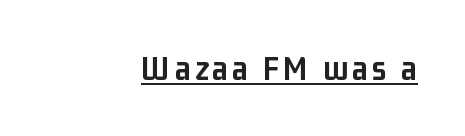
{"serif": "no", "italic": "no", "bold": "yes", "weight": "semibold", "width": "condensed", "stroke_contrast": "low", "x_height": "medium", "monospaced": "no", "underline": "yes", "align": "right", "glyph_px": 36}
